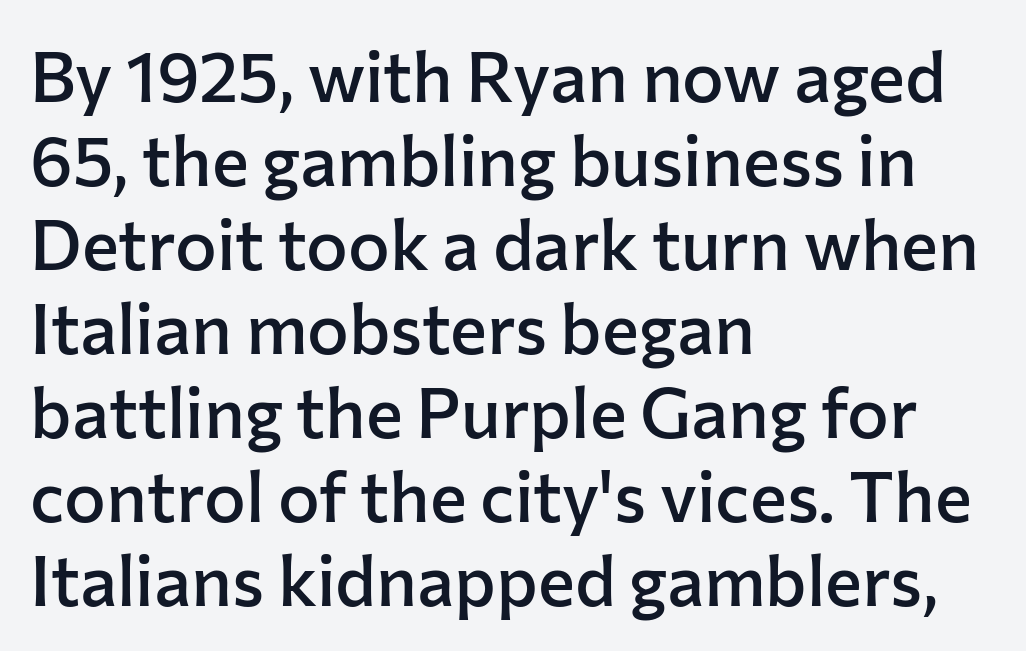
Typographic density is moderately raised because the face is semibold. The type sits square on the baseline with zero lean. These lines keep a tight, regular rhythm from letter to letter. Letters rest on an invisible, unmarked baseline. Each letter keeps its own natural width here, so spacing adapts to shape. Notice how the passage keeps a crisp vertical edge on the left only.
